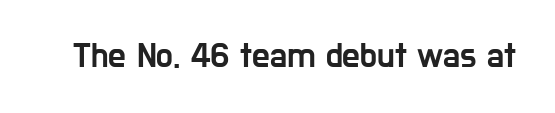
The image shows 35 px condensed sans-serif type, upright; set normal letter spacing, not underlined; low stroke contrast and a medium x-height.
